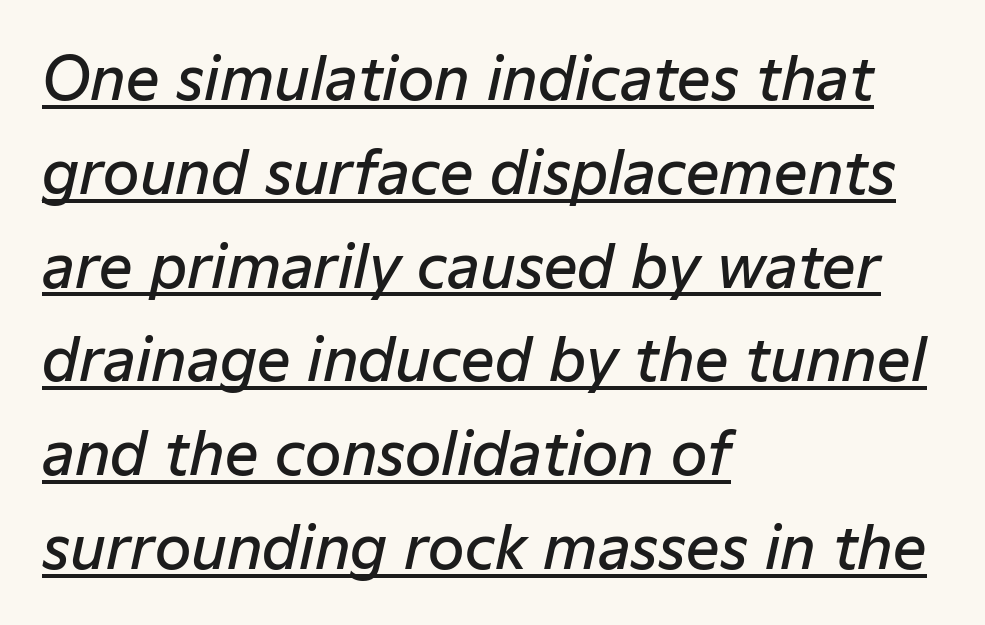
Q: Is the text bold? A: Semi-bold.
Q: Is the text italic (slanted)? A: Yes, it leans right by about 12 degrees.
Q: Is the text underlined? A: Yes.
Q: How is the paragraph aligned? A: Left-aligned.
Q: Is the spacing between letters normal or unusually wide? A: Normal.
Q: Is the spacing between lines tight, normal or loose? A: Normal.
Q: Width (condensed, normal, or wide)? A: Normal.
Q: Stroke contrast? A: Low.
Q: x-height? A: Medium.
Q: Monospaced? A: No.
